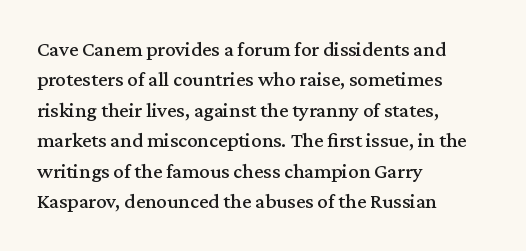
{"italic": "no", "underline": "no", "align": "left", "line_spacing": "normal", "line_spacing_ratio": 1.45, "letter_spacing": "normal", "letter_spacing_em": 0.0, "glyph_px": 21}
